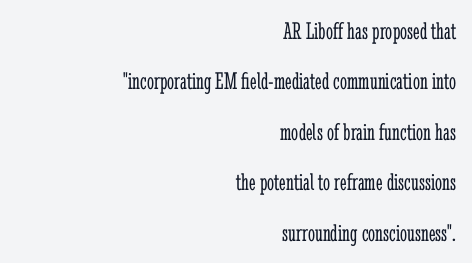
Q: Is the text bold? A: No.
Q: Is the text italic (slanted)? A: No, it is upright.
Q: Is the text underlined? A: No.
Q: How is the paragraph aligned? A: Right-aligned.
Q: Is the spacing between letters normal or unusually wide? A: Normal.
Q: Is the spacing between lines tight, normal or loose? A: Loose.
